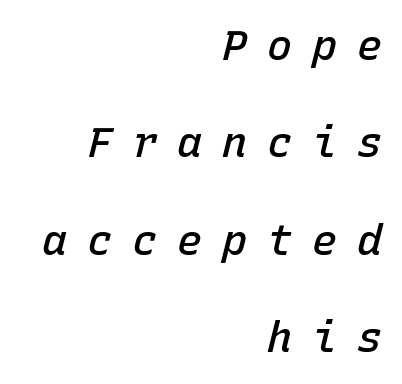
The image shows 42 px semibold type, italic (leaning right), monospaced; set right-aligned, loose line spacing (2.32x), unusually wide letter spacing (+0.47 em), not underlined; low stroke contrast and a medium x-height.
